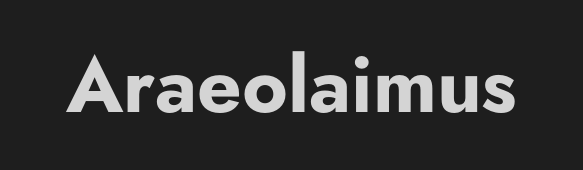
Nothing unusual about the tracking: characters are spaced as the font intends. The baseline area is clear. Proportional: the letters do not fall into vertical columns. The font family rendered here belongs to the sans-serif group.
